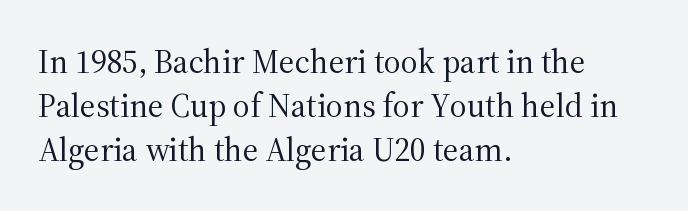
The image shows 33 px regular-weight serif type, upright; set left-aligned, normal line spacing (1.33x), normal letter spacing, not underlined; medium stroke contrast and a medium x-height.
